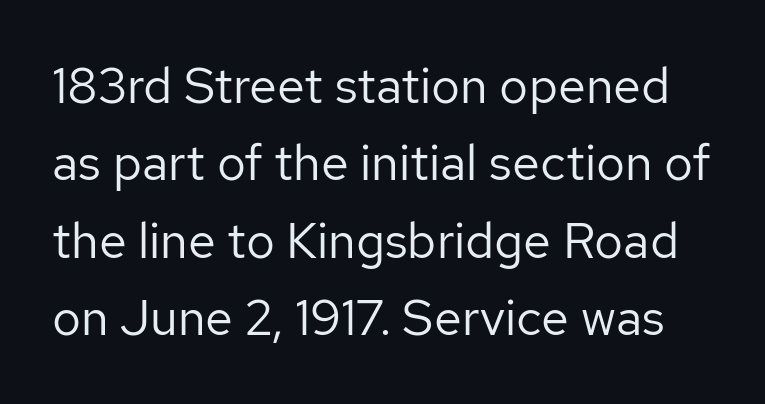
The font sits on the lighter half of the weight spectrum, regular included. The font's upright variant was chosen for this text. Examine the stroke ends and you'll find no serifs. The line texture is even and compact thanks to regular tracking. Here the designer chose a conventional face with non-uniform glyph widths. Successive baselines arrive at the customary interval.
